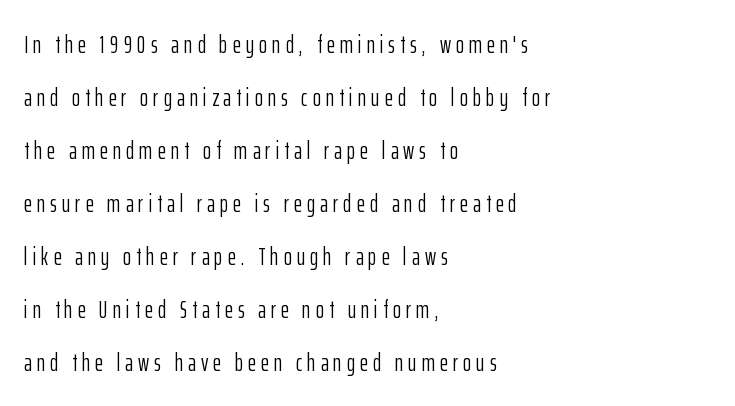
{"italic": "no", "bold": "no", "underline": "no", "align": "left", "line_spacing": "loose", "line_spacing_ratio": 2.12, "letter_spacing": "wide", "letter_spacing_em": 0.2, "glyph_px": 25}
